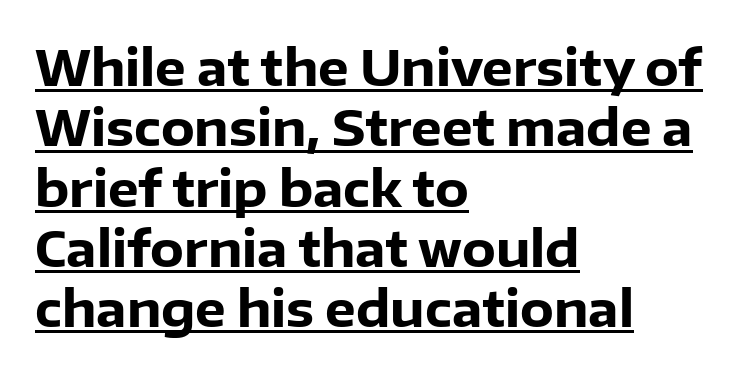
Q: Is the text bold? A: Yes.
Q: Is the text italic (slanted)? A: No, it is upright.
Q: Is the typeface a serif or a sans-serif typeface? A: Sans-serif.
Q: Is the text underlined? A: Yes.
Q: How is the paragraph aligned? A: Left-aligned.
Q: Is the spacing between letters normal or unusually wide? A: Normal.
Q: Width (condensed, normal, or wide)? A: Normal.
Q: Stroke contrast? A: Low.
Q: x-height? A: Medium.
Q: Monospaced? A: No.
